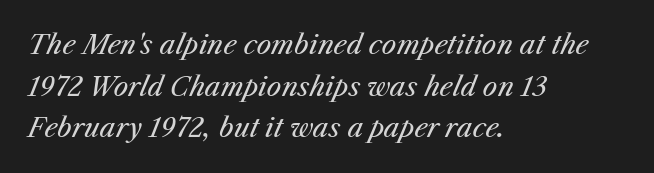
This is not heavy type; no bold has been used. Check the space under the baseline: it is left empty. All the whitespace from short lines collects on the right. The space between consecutive lines is moderate. Spacing between characters is what you'd get straight out of the box. The font's italic variant was chosen for this text.
